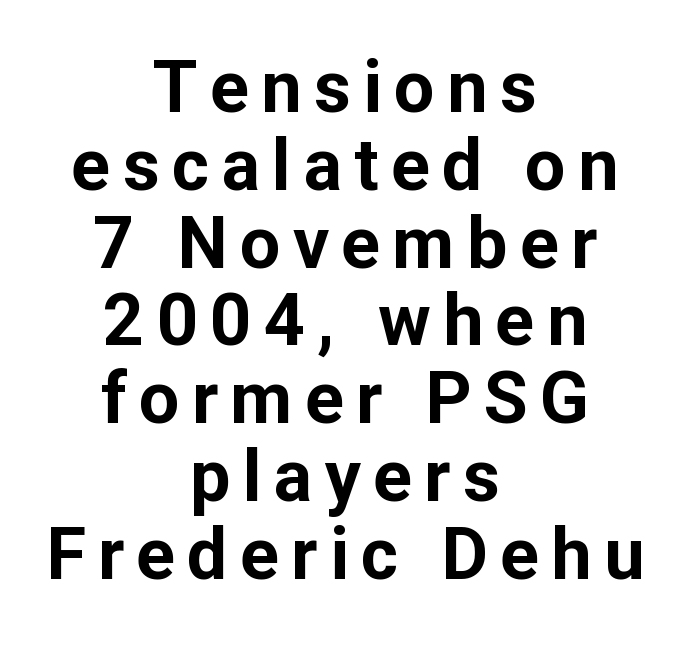
Unlike a traditional serif, this face leaves its strokes unadorned. Do the letters lean? They stand straight. Words float on clear page, feet unadorned. The compositor balanced each line on the midline.
